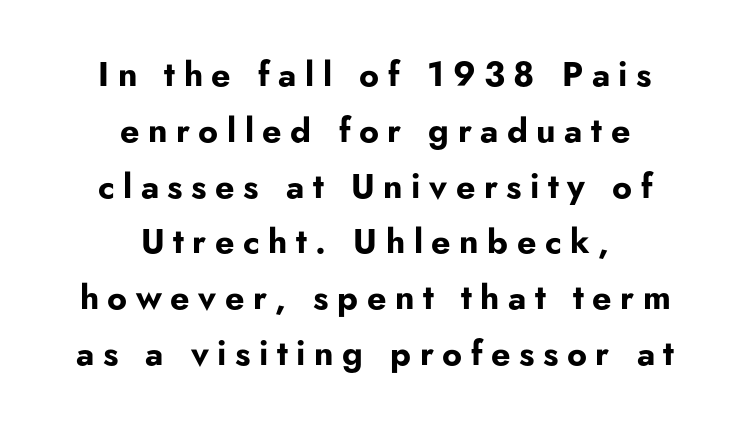
The image shows 34 px bold sans-serif type, upright; set centered, normal line spacing (1.64x), unusually wide letter spacing (+0.25 em), not underlined; low stroke contrast and a small x-height.
